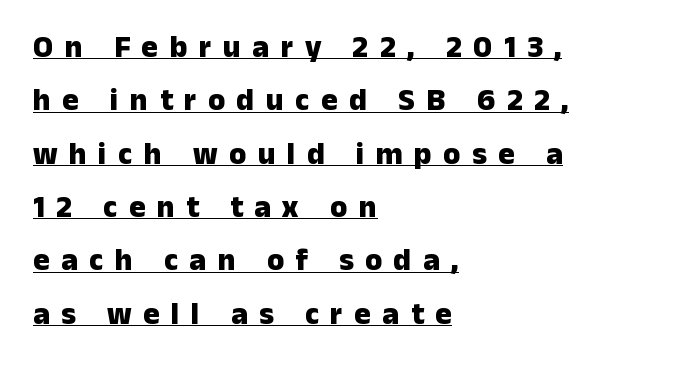
{"serif": "no", "italic": "no", "bold": "yes", "weight": "heavy", "width": "normal", "stroke_contrast": "low", "x_height": "medium", "monospaced": "no", "underline": "yes", "align": "left", "line_spacing_ratio": 1.72, "letter_spacing": "wide", "letter_spacing_em": 0.37, "glyph_px": 31}
